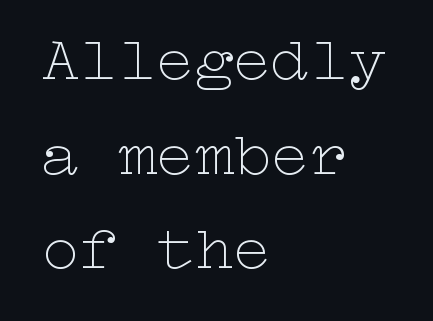
{"italic": "no", "bold": "no", "weight": "thin", "width": "wide", "stroke_contrast": "low", "x_height": "medium", "underline": "no", "align": "left", "line_spacing": "normal", "line_spacing_ratio": 1.48, "letter_spacing": "normal", "letter_spacing_em": 0.0, "glyph_px": 64}
